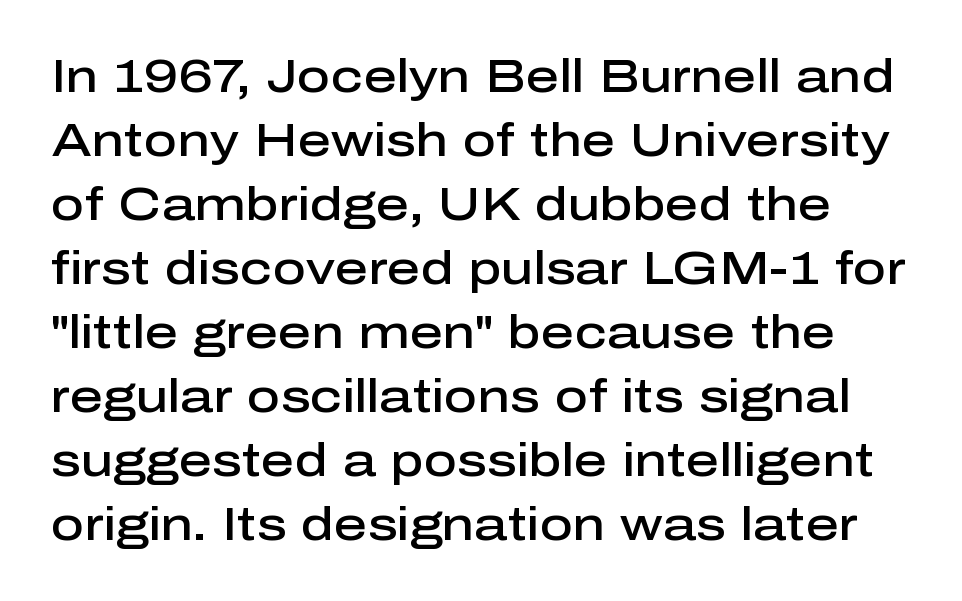
Ascenders rise straight up at ninety degrees. Glance below the letters and you will spot only blank space. The characters display no serif detailing; their extremities are plain. Look at the tracking — it's just the regular setting, nothing added.
